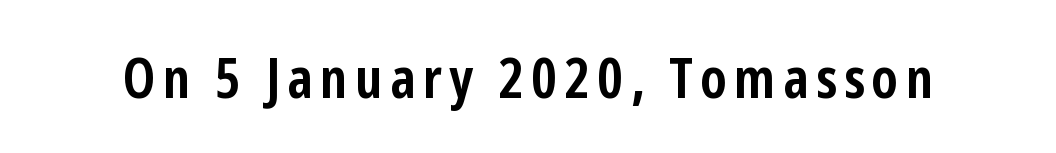
{"serif": "no", "italic": "no", "bold": "yes", "weight": "semibold", "width": "condensed", "stroke_contrast": "low", "x_height": "medium", "monospaced": "no", "underline": "no", "glyph_px": 56}
